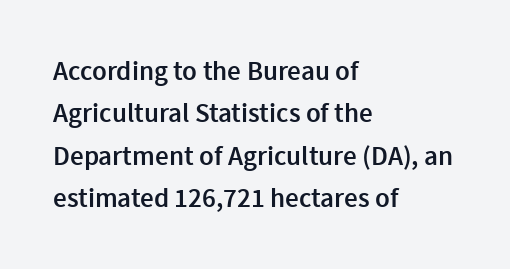
Q: Is the text bold? A: Semi-bold.
Q: Is the text italic (slanted)? A: No, it is upright.
Q: Is the text underlined? A: No.
Q: How is the paragraph aligned? A: Left-aligned.
Q: Is the spacing between letters normal or unusually wide? A: Normal.
Q: Is the spacing between lines tight, normal or loose? A: Normal.
